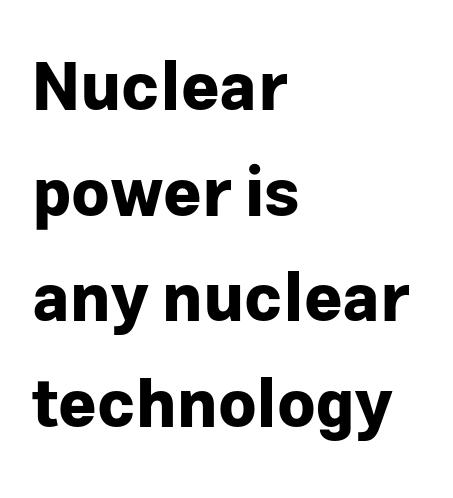
Q: Is the text bold? A: Yes.
Q: Is the text italic (slanted)? A: No, it is upright.
Q: Is the typeface a serif or a sans-serif typeface? A: Sans-serif.
Q: Is the text underlined? A: No.
Q: How is the paragraph aligned? A: Left-aligned.
Q: Is the spacing between letters normal or unusually wide? A: Normal.
Q: Is the spacing between lines tight, normal or loose? A: Normal.
Q: Width (condensed, normal, or wide)? A: Normal.
Q: Stroke contrast? A: Low.
Q: x-height? A: Medium.
Q: Monospaced? A: No.
